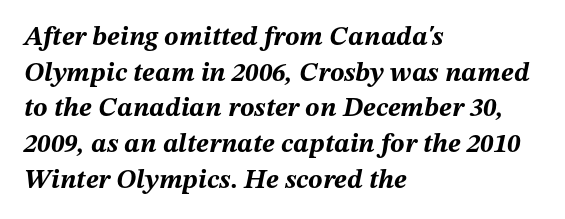
Q: Is the text bold? A: Yes.
Q: Is the text italic (slanted)? A: Yes, it leans right by about 12 degrees.
Q: Is the text underlined? A: No.
Q: How is the paragraph aligned? A: Left-aligned.
Q: Is the spacing between letters normal or unusually wide? A: Normal.
Q: Is the spacing between lines tight, normal or loose? A: Normal.
